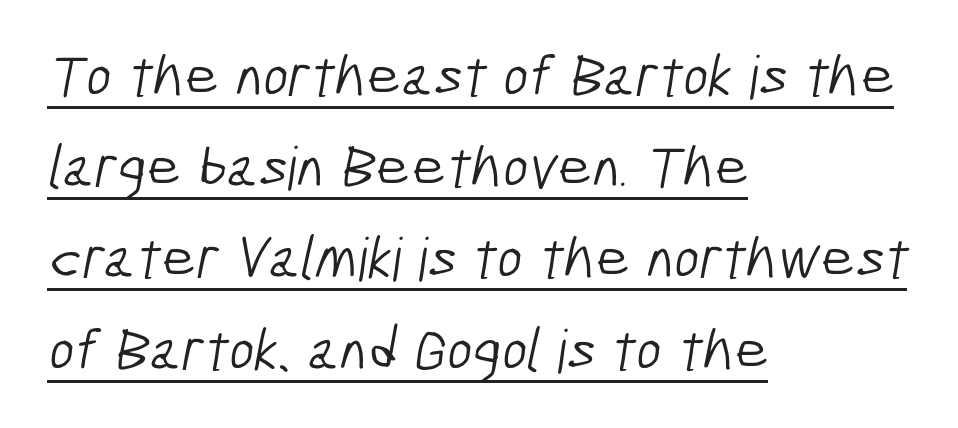
Caption: standard tracking, unaltered. Nothing sits at the stroke ends, so this counts as sans-serif. Proportional: the letters do not fall into vertical columns. Summary of vertical rhythm: regular, with standard interline spacing.
